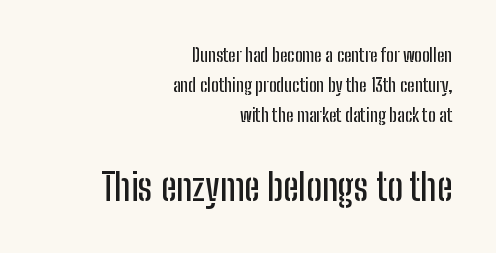
The letters sit at their default tracking, neither squeezed nor spread. Reading down the block, your eye finds every line finishing at a fixed right position. Nope, not italic — everything's standing straight. The face used here is proportionally spaced, like ordinary book or web type. The words here are not underlined.
